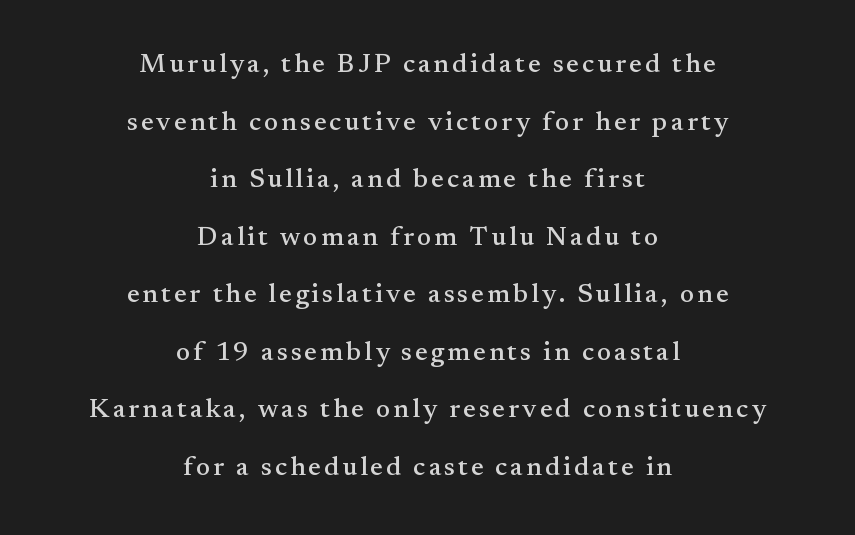
{"italic": "no", "underline": "no", "align": "center", "line_spacing": "loose", "line_spacing_ratio": 2.13, "glyph_px": 27}
